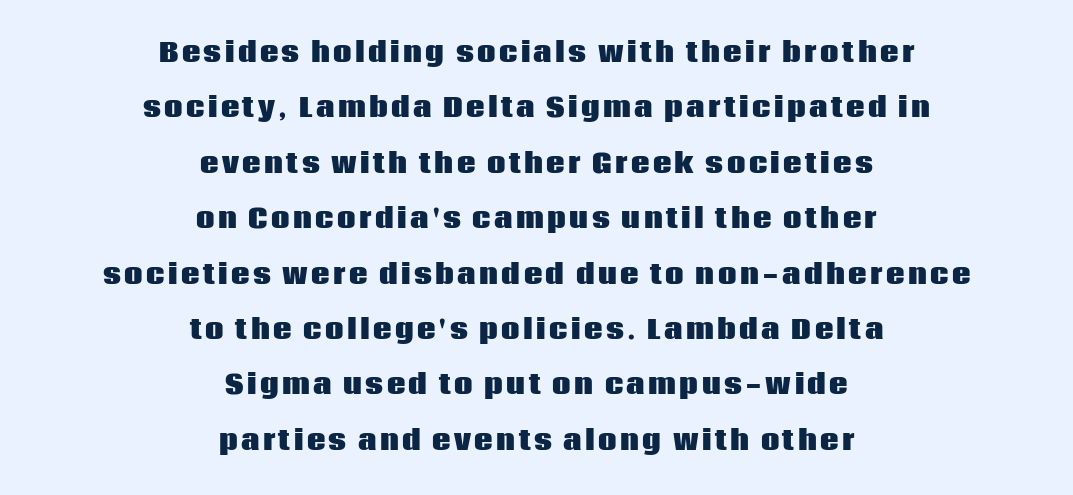
The rendering uses a large line-height, opening up the rows. The area under the type is left untouched. I'd describe the lettering as bold — thick and assertive. Italic? Not at all — the glyphs are vertical. Short and long lines alike share a common midpoint.
